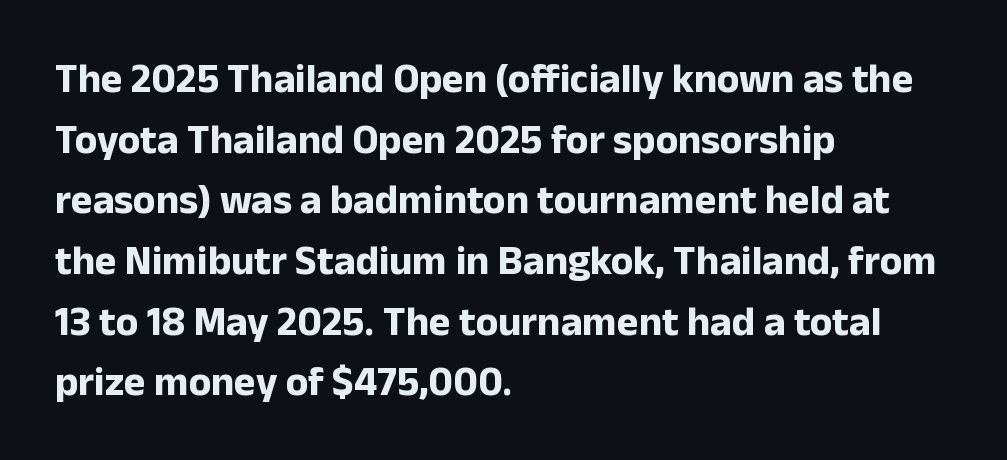
The image shows 41 px bold sans-serif type, upright; set left-aligned, normal line spacing (1.48x), normal letter spacing, not underlined; low stroke contrast and a medium x-height.
